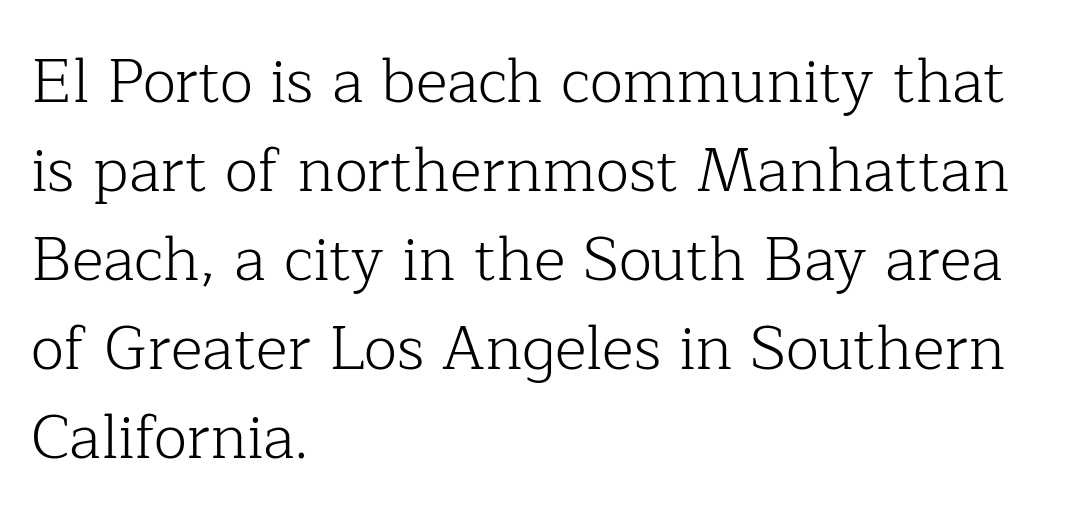
The rows are spaced the way most documents space them. Line beginnings align vertically; line endings do not. Glance below the letters and you will spot only blank space. The typesetting does not lean heavy: it is not bold.
